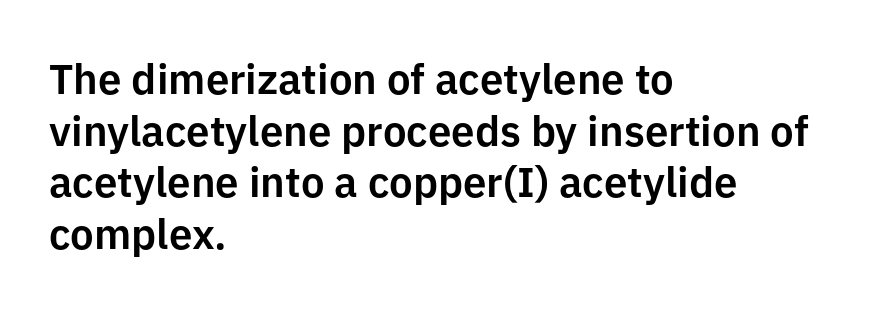
{"serif": "no", "italic": "no", "width": "normal", "stroke_contrast": "low", "x_height": "medium", "monospaced": "no", "underline": "no", "align": "left", "line_spacing_ratio": 1.23, "letter_spacing": "normal", "letter_spacing_em": 0.0, "glyph_px": 42}
